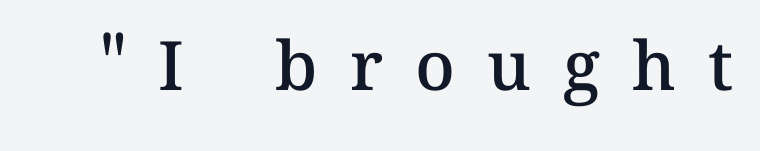
Q: Is the text bold? A: Semi-bold.
Q: Is the text italic (slanted)? A: No, it is upright.
Q: Is the text underlined? A: No.
Q: Is the spacing between letters normal or unusually wide? A: Unusually wide.
Q: Width (condensed, normal, or wide)? A: Normal.
Q: Stroke contrast? A: Medium.
Q: x-height? A: Medium.
Q: Monospaced? A: No.
